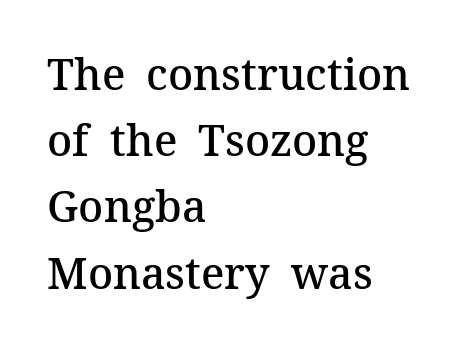
Characters remain perfectly vertical along every line. The characters look somewhat weighty, a semibold short of true bold. The letters sit at their default tracking, neither squeezed nor spread. The rendering anchors every line to the left-hand side. This block has exactly the height ordinary leading produces. The letters carry serifs — small finishing strokes at the ends of their stems.
